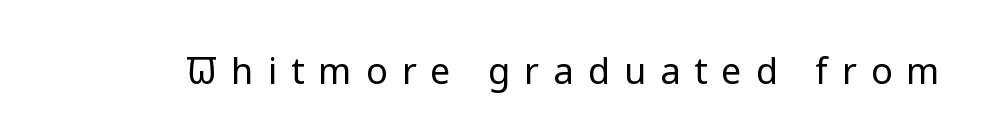
The image shows 36 px regular-weight sans-serif type, upright; set unusually wide letter spacing (+0.39 em), not underlined; low stroke contrast and a medium x-height.
